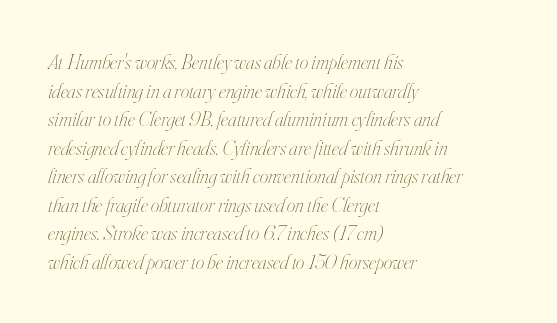
The image shows 21 px text type, italic (leaning right); set left-aligned, normal line spacing (1.36x), normal letter spacing, not underlined.
